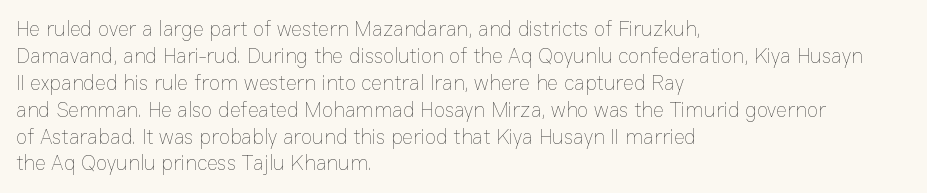
Q: Is the text bold? A: No.
Q: Is the text italic (slanted)? A: No, it is upright.
Q: Is the text underlined? A: No.
Q: How is the paragraph aligned? A: Left-aligned.
Q: Is the spacing between letters normal or unusually wide? A: Normal.
Q: Is the spacing between lines tight, normal or loose? A: Normal.
